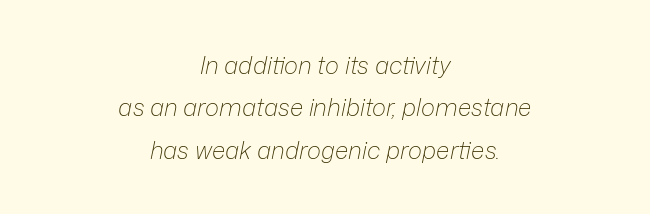
Decoration check: the copy has no underline. There is no visible air inserted between adjacent glyphs. Weight: regular or lighter. The rendering applies a slant to the glyphs.
